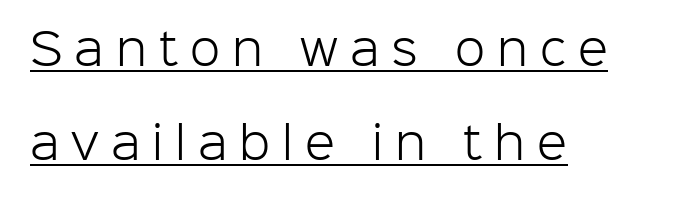
{"serif": "no", "italic": "no", "bold": "no", "weight": "light", "width": "normal", "stroke_contrast": "low", "x_height": "medium", "monospaced": "no", "underline": "yes", "align": "left", "line_spacing": "loose", "line_spacing_ratio": 2.13, "letter_spacing": "wide", "letter_spacing_em": 0.27, "glyph_px": 44}
